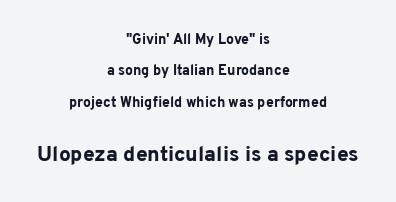
The image shows 21 px bold type, upright; set centered, loose line spacing (2.25x), normal letter spacing, not underlined; the second (bottom) block is 1.5x larger.
